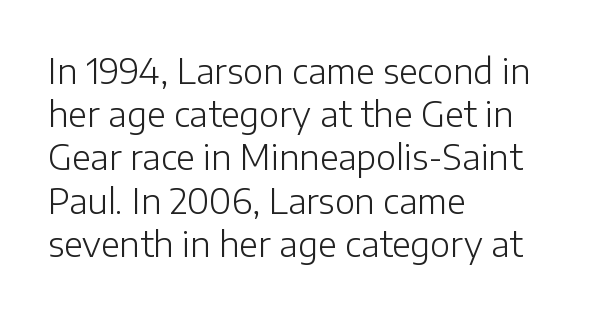
Q: Is the text bold? A: No.
Q: Is the text italic (slanted)? A: No, it is upright.
Q: Is the typeface a serif or a sans-serif typeface? A: Sans-serif.
Q: Is the text underlined? A: No.
Q: How is the paragraph aligned? A: Left-aligned.
Q: Is the spacing between letters normal or unusually wide? A: Normal.
Q: Is the spacing between lines tight, normal or loose? A: Normal.
Q: Width (condensed, normal, or wide)? A: Normal.
Q: Stroke contrast? A: Low.
Q: x-height? A: Medium.
Q: Monospaced? A: No.
